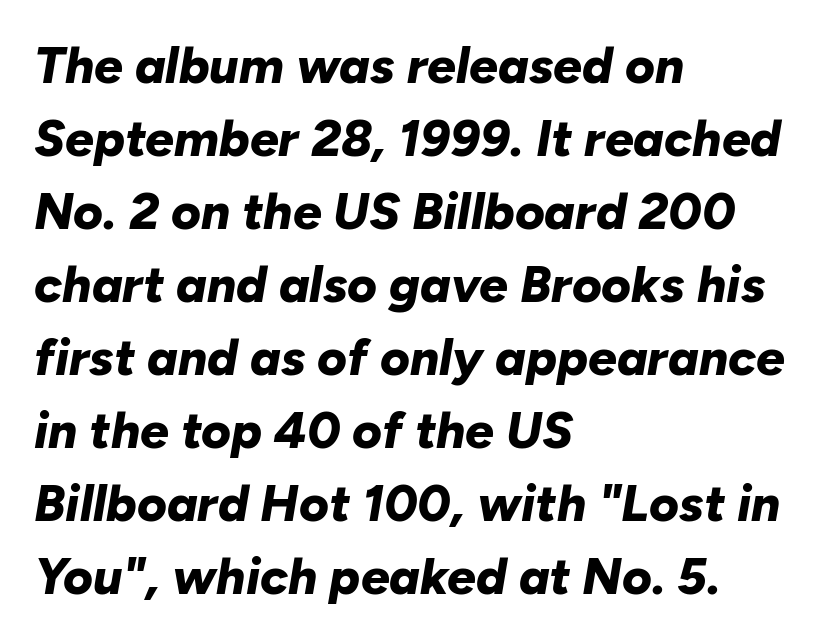
Q: Is the text bold? A: Yes.
Q: Is the text italic (slanted)? A: Yes, it leans right by about 10 degrees.
Q: Is the text underlined? A: No.
Q: How is the paragraph aligned? A: Left-aligned.
Q: Is the spacing between letters normal or unusually wide? A: Normal.
Q: Is the spacing between lines tight, normal or loose? A: Normal.
Q: Width (condensed, normal, or wide)? A: Normal.
Q: Stroke contrast? A: Low.
Q: x-height? A: Medium.
Q: Monospaced? A: No.
